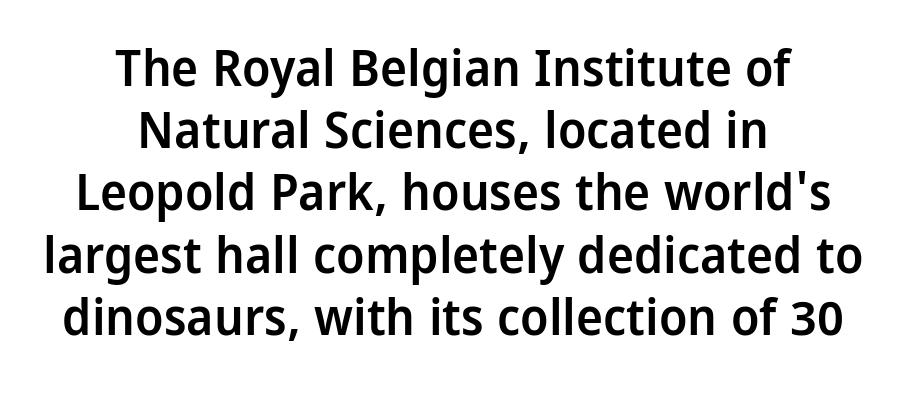
The image shows 51 px semibold sans-serif type, upright; set centered, line spacing 1.22x, normal letter spacing, not underlined; low stroke contrast and a medium x-height.
